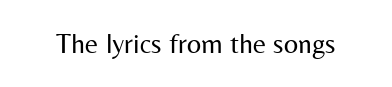
{"serif": "no", "italic": "no", "bold": "no", "weight": "regular", "width": "normal", "stroke_contrast": "medium", "x_height": "medium", "monospaced": "no", "underline": "no", "letter_spacing": "normal", "letter_spacing_em": 0.0, "glyph_px": 28}
